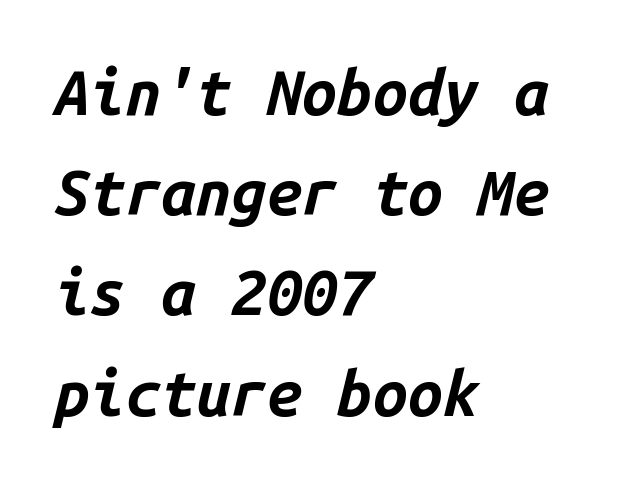
{"italic": "yes", "lean": "right", "slant_degrees": 14, "bold": "yes", "weight": "bold", "width": "normal", "stroke_contrast": "low", "x_height": "medium", "monospaced": "yes", "underline": "no", "align": "left", "line_spacing": "normal", "line_spacing_ratio": 1.59, "letter_spacing": "normal", "letter_spacing_em": 0.0, "glyph_px": 63}
